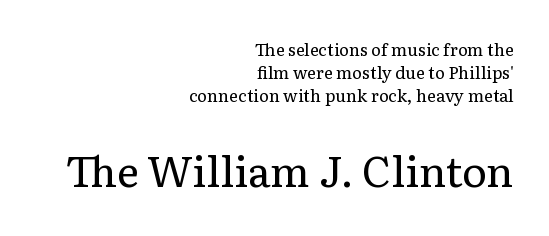
The image shows 42 px regular-weight serif type, upright; set right-aligned, normal line spacing (1.35x), normal letter spacing, not underlined; the second (bottom) block is 2.47x larger; low stroke contrast and a medium x-height.
